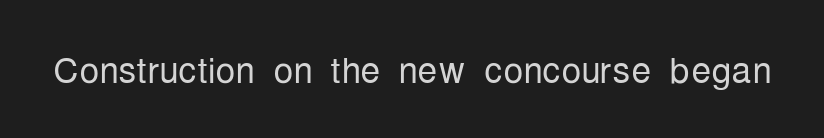
Q: Is the text bold? A: No.
Q: Is the text italic (slanted)? A: No, it is upright.
Q: Is the typeface a serif or a sans-serif typeface? A: Sans-serif.
Q: Is the text underlined? A: No.
Q: Is the spacing between letters normal or unusually wide? A: Normal.
Q: Width (condensed, normal, or wide)? A: Condensed.
Q: Stroke contrast? A: Low.
Q: x-height? A: Medium.
Q: Monospaced? A: No.
